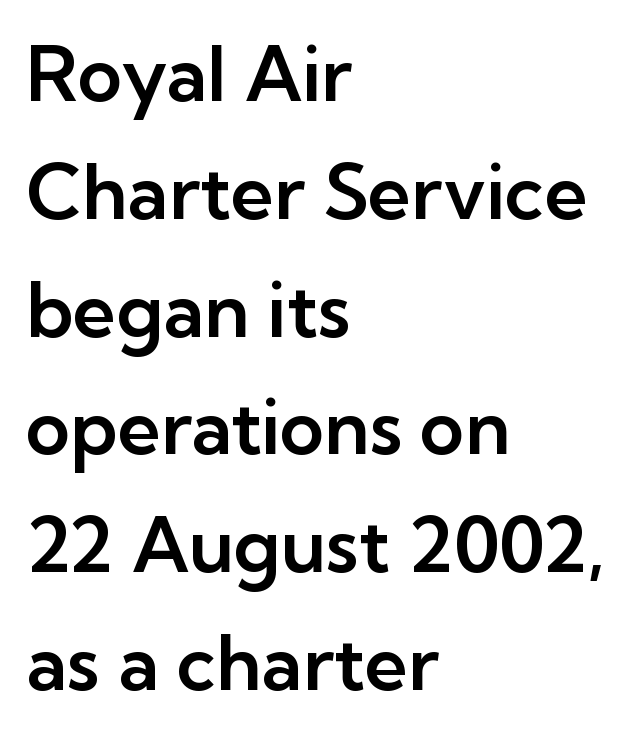
The image shows 76 px sans-serif type, upright; set left-aligned, normal line spacing (1.55x), normal letter spacing, not underlined; low stroke contrast and a medium x-height.
